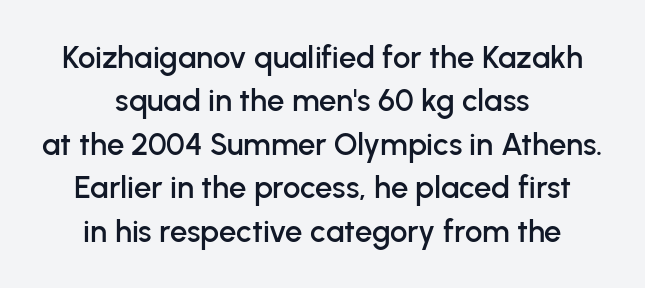
Q: Is the text italic (slanted)? A: No, it is upright.
Q: Is the typeface a serif or a sans-serif typeface? A: Sans-serif.
Q: Is the text underlined? A: No.
Q: How is the paragraph aligned? A: Centered.
Q: Is the spacing between letters normal or unusually wide? A: Normal.
Q: Is the spacing between lines tight, normal or loose? A: Normal.
Q: Width (condensed, normal, or wide)? A: Normal.
Q: Stroke contrast? A: Low.
Q: x-height? A: Medium.
Q: Monospaced? A: No.
